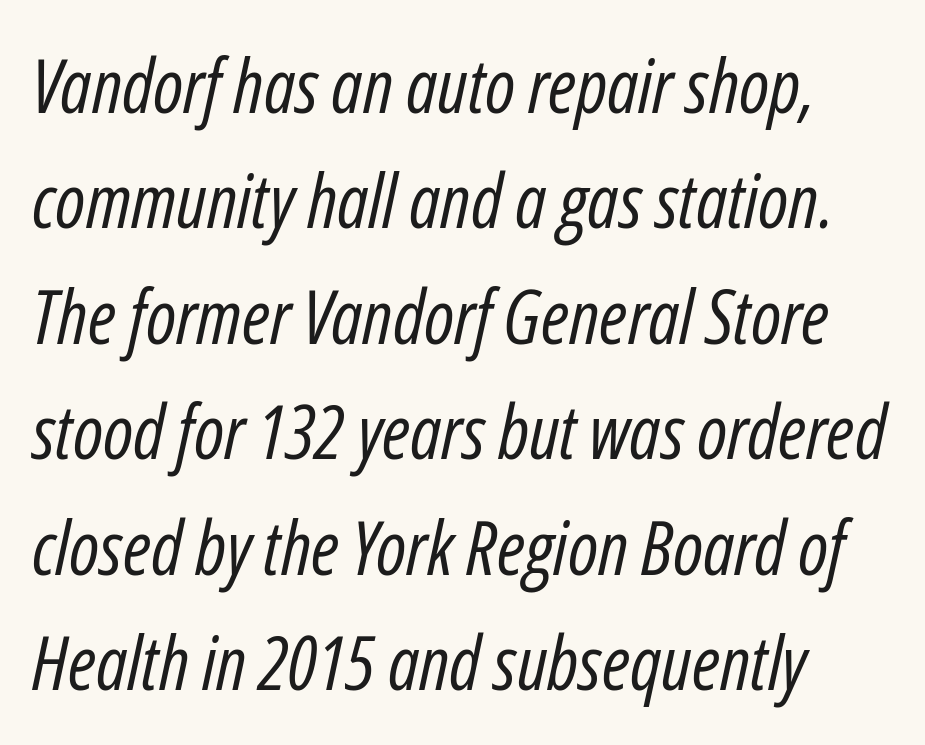
Q: Is the text bold? A: No.
Q: Is the text italic (slanted)? A: Yes, it leans right by about 12 degrees.
Q: Is the text underlined? A: No.
Q: How is the paragraph aligned? A: Left-aligned.
Q: Is the spacing between letters normal or unusually wide? A: Normal.
Q: Is the spacing between lines tight, normal or loose? A: Normal.
Q: Width (condensed, normal, or wide)? A: Condensed.
Q: Stroke contrast? A: Low.
Q: x-height? A: Medium.
Q: Monospaced? A: No.
